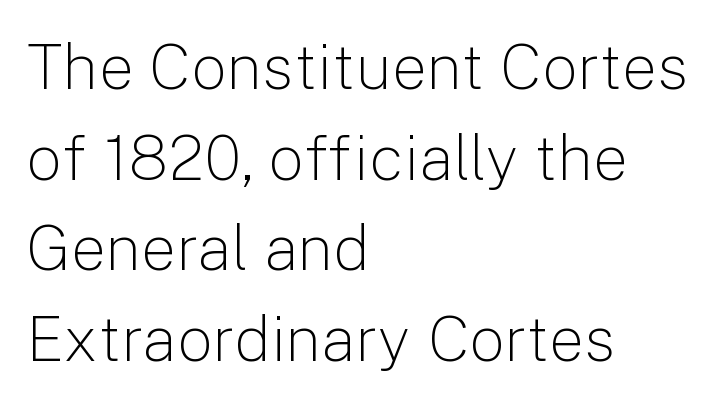
Q: Is the text bold? A: No.
Q: Is the text italic (slanted)? A: No, it is upright.
Q: Is the typeface a serif or a sans-serif typeface? A: Sans-serif.
Q: Is the text underlined? A: No.
Q: How is the paragraph aligned? A: Left-aligned.
Q: Is the spacing between letters normal or unusually wide? A: Normal.
Q: Is the spacing between lines tight, normal or loose? A: Normal.
Q: Width (condensed, normal, or wide)? A: Normal.
Q: Stroke contrast? A: Low.
Q: x-height? A: Medium.
Q: Monospaced? A: No.
